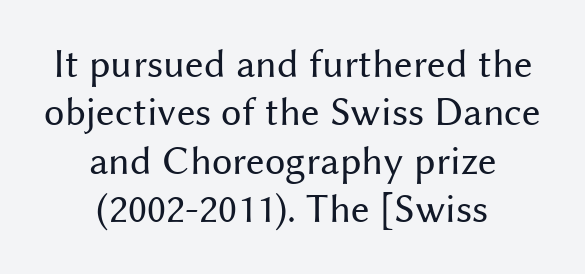
{"serif": "no", "italic": "no", "bold": "no", "weight": "regular", "width": "normal", "stroke_contrast": "medium", "x_height": "medium", "monospaced": "no", "underline": "no", "align": "center", "line_spacing_ratio": 1.18, "letter_spacing": "normal", "letter_spacing_em": 0.0, "glyph_px": 41}
